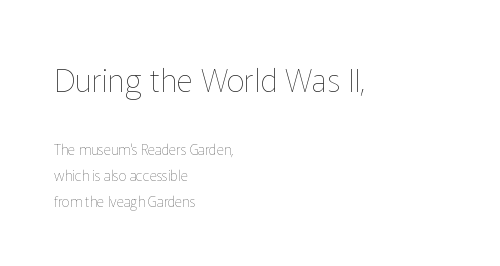
Caption: face not bold, strokes unweighted. Alignment: flush left. Tracking here is standard; glyphs follow each other at the usual distance. Vertical strokes here are truly vertical.
